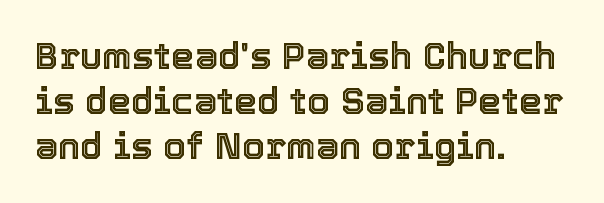
The image shows 37 px text type, upright; set left-aligned, line spacing 1.22x, normal letter spacing, not underlined; a medium x-height.
